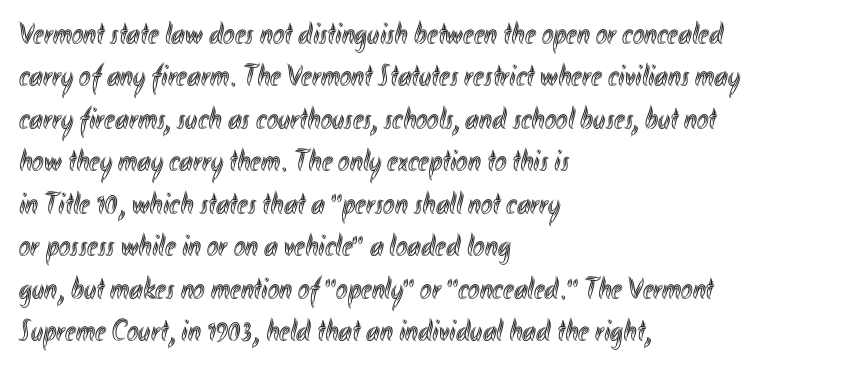
Q: Is the text italic (slanted)? A: Yes.
Q: Is the text underlined? A: No.
Q: How is the paragraph aligned? A: Left-aligned.
Q: Is the spacing between letters normal or unusually wide? A: Normal.
Q: Is the spacing between lines tight, normal or loose? A: Normal.
Q: Width (condensed, normal, or wide)? A: Condensed.
Q: x-height? A: Small.
Q: Monospaced? A: No.
